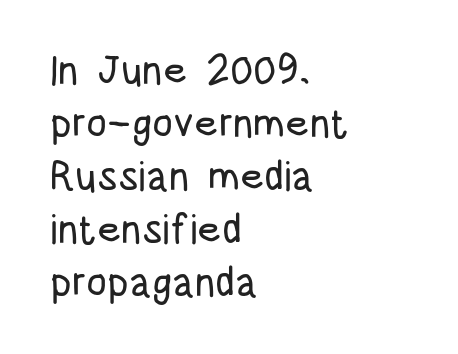
The image shows 41 px condensed sans-serif type, upright; set left-aligned, normal line spacing (1.29x), normal letter spacing, not underlined; low stroke contrast and a large x-height.
